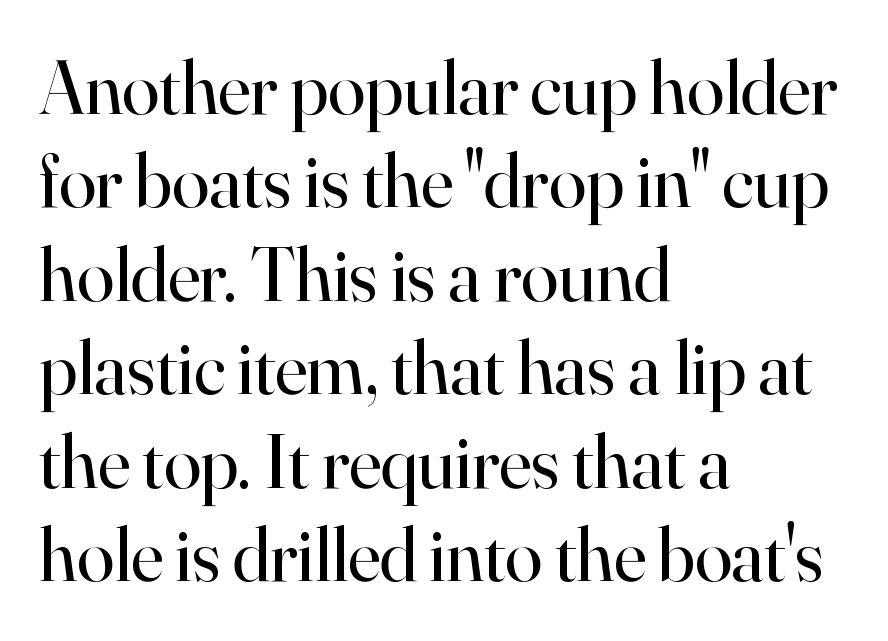
{"serif": "yes", "italic": "no", "bold": "no", "weight": "regular", "width": "normal", "stroke_contrast": "high", "x_height": "small", "monospaced": "no", "underline": "no", "align": "left", "line_spacing_ratio": 1.23, "letter_spacing": "normal", "letter_spacing_em": 0.0, "glyph_px": 76}
